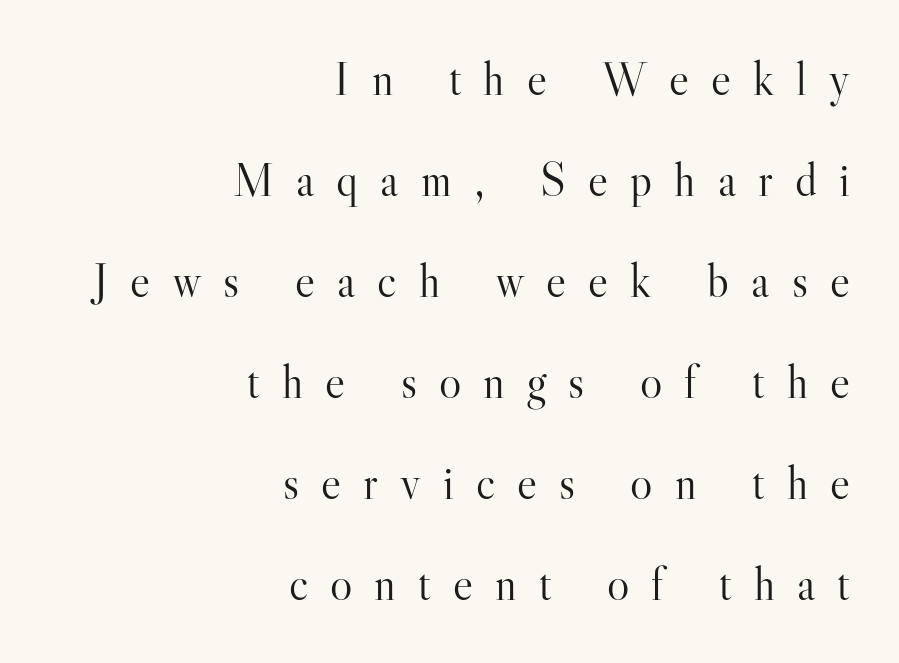
Check under the words: just untouched page. Rows of type keep a wide berth in the vertical direction. Weight: not bold — regular or lighter. The gaps between neighbouring characters are conspicuously large. Spacing verdict: proportional, widths tailored to each character. Horizontally, the lines are justified to the trailing edge only.
